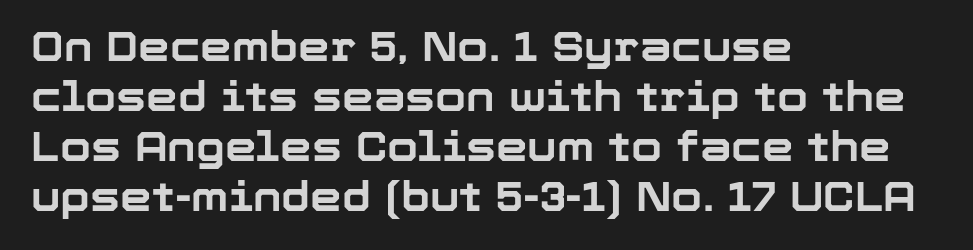
The image shows 40 px bold sans-serif type, upright; set left-aligned, normal line spacing (1.25x), normal letter spacing, not underlined; low stroke contrast and a medium x-height.
